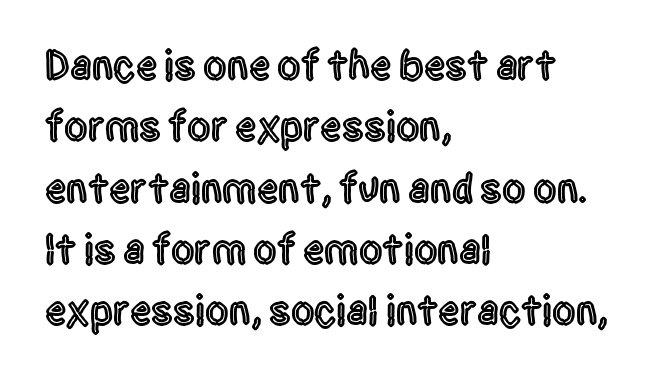
The rendering uses natural spacing where letterforms have individual widths. The passage shown is typeset with a sans-serif family. This is roman type, the default non-slanted kind. Just letters on the line, the space beneath them empty. This block has exactly the height ordinary leading produces.
